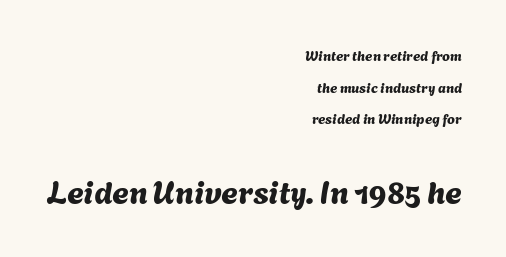
Q: Is the typeface a serif or a sans-serif typeface? A: Sans-serif.
Q: Is the text underlined? A: No.
Q: How is the paragraph aligned? A: Right-aligned.
Q: Is the spacing between letters normal or unusually wide? A: Normal.
Q: Is the spacing between lines tight, normal or loose? A: Loose.
Q: Which block of text is set in a larger size, the first (top) or the second (bottom)? A: The second (bottom) one.
Q: Width (condensed, normal, or wide)? A: Normal.
Q: Stroke contrast? A: Medium.
Q: x-height? A: Medium.
Q: Monospaced? A: No.
